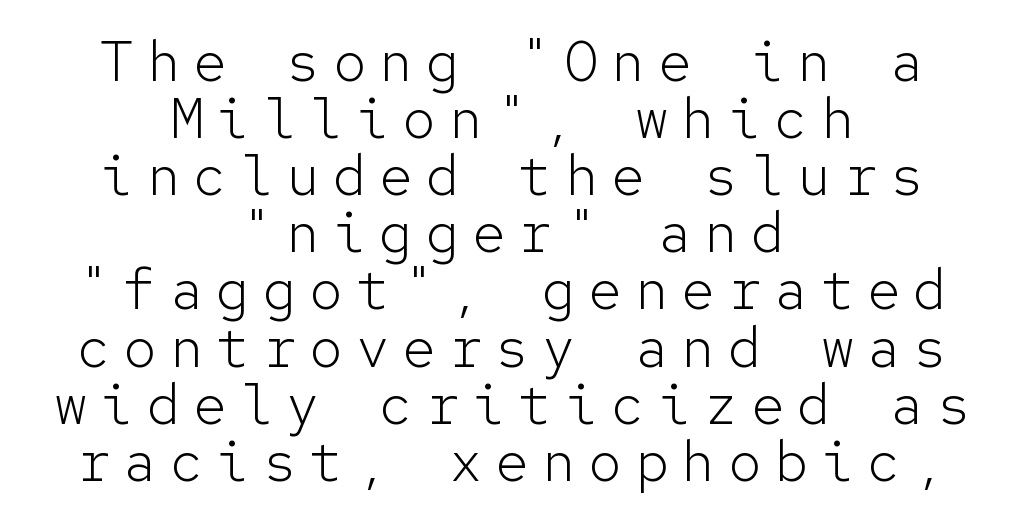
Every stem runs plumb, perpendicular to the baseline. The words here are not underlined. Tracking here is generous; glyphs stand well apart from one another. The letters march in equal steps, a hallmark of fixed-pitch type.
